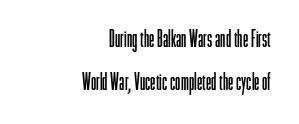
{"italic": "no", "bold": "no", "underline": "no", "align": "right", "line_spacing_ratio": 1.79, "letter_spacing": "normal", "letter_spacing_em": 0.0, "glyph_px": 24}
